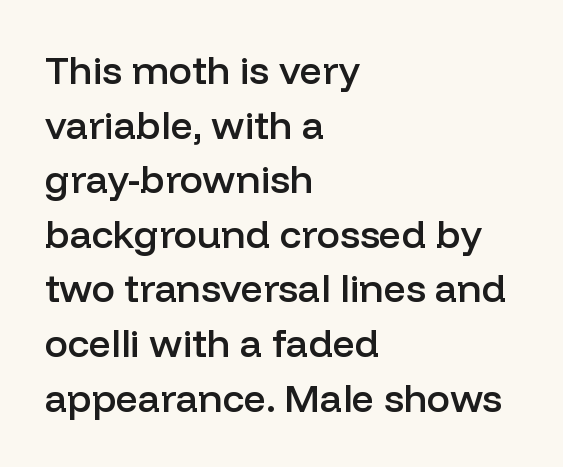
The image shows 39 px semibold sans-serif type, upright; set left-aligned, normal line spacing (1.4x), normal letter spacing, not underlined; low stroke contrast and a medium x-height.
